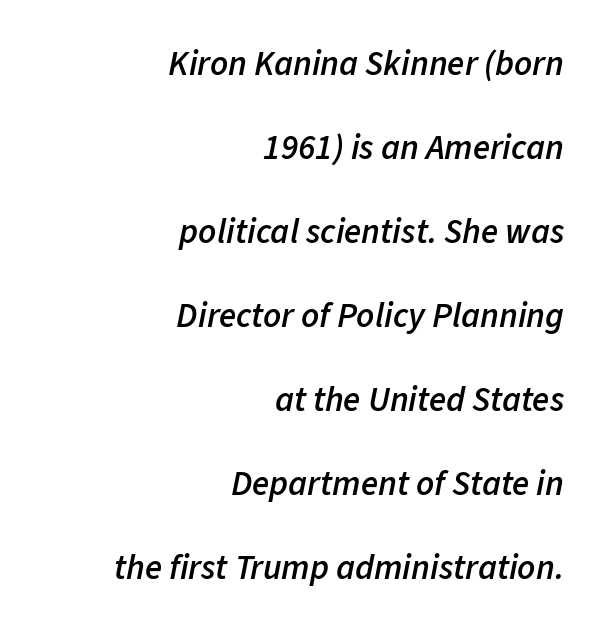
{"italic": "yes", "lean": "right", "slant_degrees": 11, "bold": "semi", "weight": "semibold", "width": "normal", "stroke_contrast": "low", "x_height": "medium", "monospaced": "no", "underline": "no", "align": "right", "line_spacing": "loose", "line_spacing_ratio": 2.4, "letter_spacing": "normal", "letter_spacing_em": 0.0, "glyph_px": 35}
